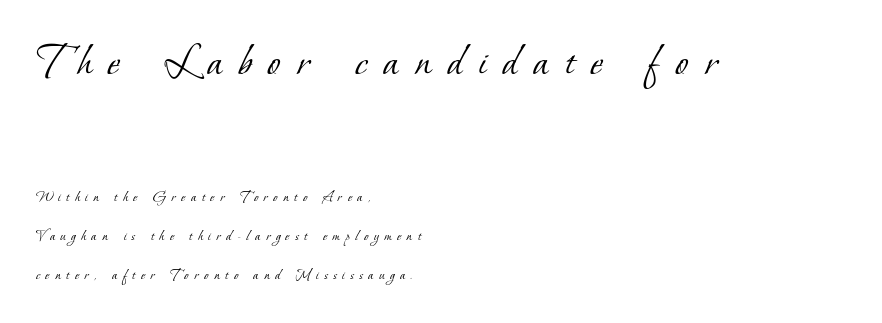
Letterform terminals end in serifs throughout the passage. Size contrast runs from large at the top to small at the bottom. Stem width sits at or under what a default text font uses. Character widths vary here, with narrow letters taking less room than wide ones. Check under the words: just untouched page. Letter spacing: wide.
